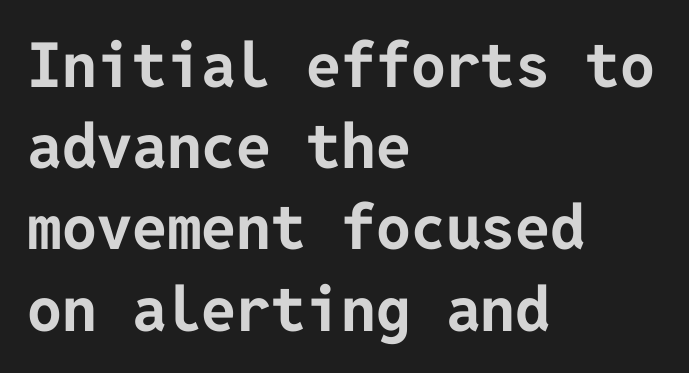
Q: Is the text bold? A: Yes.
Q: Is the text italic (slanted)? A: No, it is upright.
Q: Is the typeface a serif or a sans-serif typeface? A: Sans-serif.
Q: Is the text underlined? A: No.
Q: How is the paragraph aligned? A: Left-aligned.
Q: Is the spacing between letters normal or unusually wide? A: Normal.
Q: Is the spacing between lines tight, normal or loose? A: Normal.
Q: Width (condensed, normal, or wide)? A: Normal.
Q: Stroke contrast? A: Low.
Q: x-height? A: Medium.
